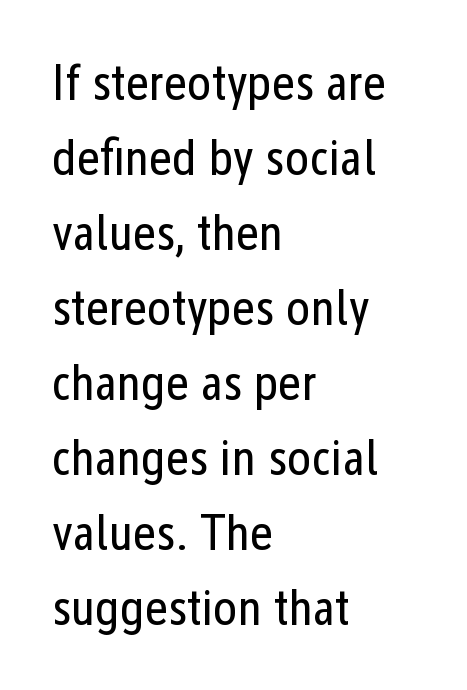
Unbolded letterforms with no extra heft. The face used here is a sans, in the tradition of grotesques and geometrics. Here the designer chose a conventional face with non-uniform glyph widths. Regarding leading, the lines here are spaced in the standard way.
